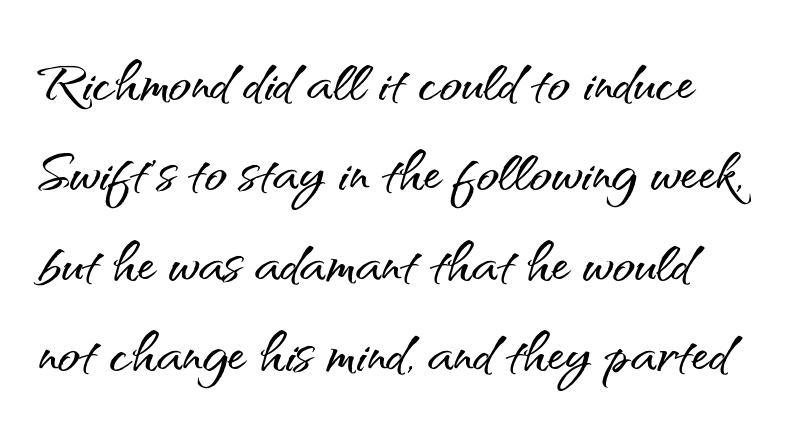
{"serif": "no", "width": "normal", "stroke_contrast": "medium", "x_height": "small", "monospaced": "no", "underline": "no", "line_spacing_ratio": 1.22, "letter_spacing": "normal", "letter_spacing_em": 0.0, "glyph_px": 74}
